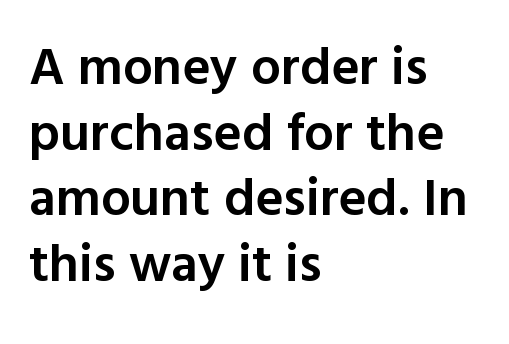
Q: Is the text bold? A: Semi-bold.
Q: Is the text italic (slanted)? A: No, it is upright.
Q: Is the typeface a serif or a sans-serif typeface? A: Sans-serif.
Q: Is the text underlined? A: No.
Q: How is the paragraph aligned? A: Left-aligned.
Q: Is the spacing between letters normal or unusually wide? A: Normal.
Q: Width (condensed, normal, or wide)? A: Normal.
Q: x-height? A: Medium.
Q: Monospaced? A: No.
